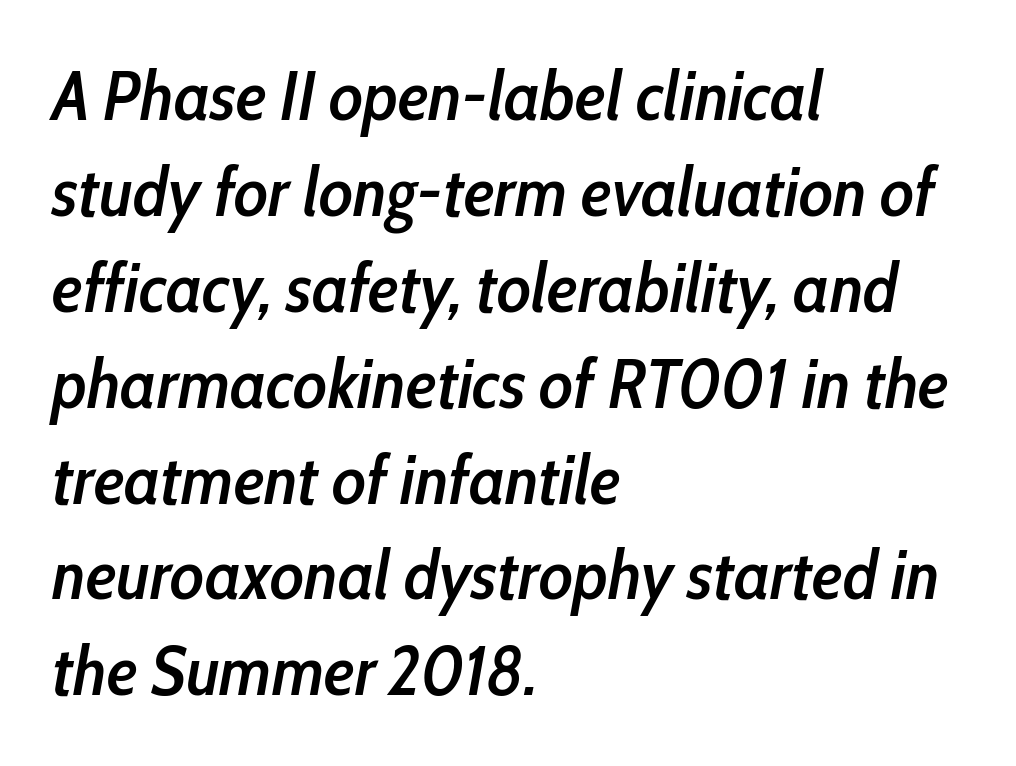
Q: Is the text bold? A: Semi-bold.
Q: Is the text italic (slanted)? A: Yes, it leans right by about 10 degrees.
Q: Is the text underlined? A: No.
Q: How is the paragraph aligned? A: Left-aligned.
Q: Is the spacing between letters normal or unusually wide? A: Normal.
Q: Is the spacing between lines tight, normal or loose? A: Normal.
Q: Width (condensed, normal, or wide)? A: Condensed.
Q: Stroke contrast? A: Low.
Q: x-height? A: Medium.
Q: Monospaced? A: No.
